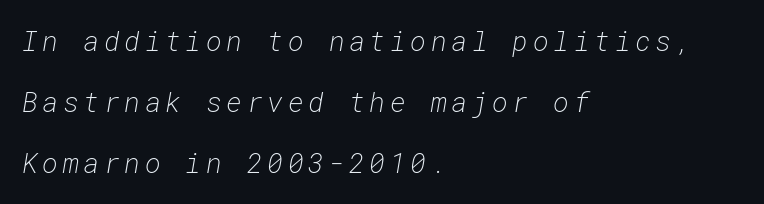
{"italic": "yes", "lean": "right", "slant_degrees": 10, "bold": "no", "underline": "no", "align": "left", "line_spacing": "loose", "line_spacing_ratio": 2.26, "glyph_px": 27}
